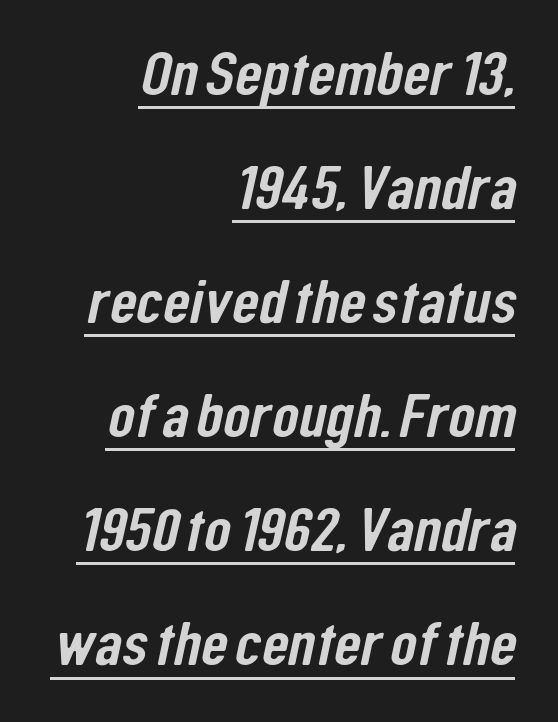
The image shows 62 px condensed sans-serif type; set right-aligned, line spacing 1.84x, normal letter spacing, underlined; low stroke contrast and a medium x-height.
